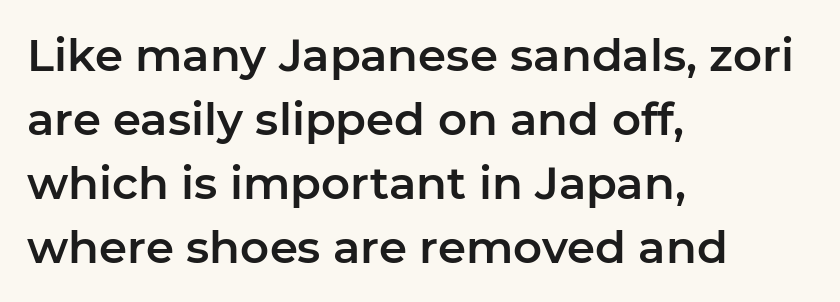
Upright lettering throughout. Character widths vary here, with narrow letters taking less room than wide ones. The lines sit at an ordinary, default distance from one another. Decoration check: the copy has no underline. The text was rendered using a sans face with plain stroke endings.
